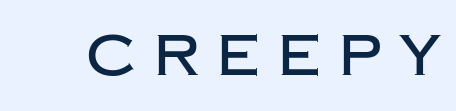
{"serif": "no", "italic": "no", "width": "normal", "stroke_contrast": "low", "x_height": "large", "monospaced": "no", "underline": "no", "letter_spacing": "wide", "letter_spacing_em": 0.32, "glyph_px": 57}
